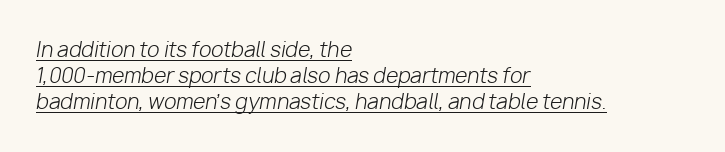
{"italic": "yes", "lean": "right", "slant_degrees": 10, "bold": "no", "underline": "yes", "align": "left", "line_spacing": "normal", "line_spacing_ratio": 1.31, "letter_spacing": "normal", "letter_spacing_em": 0.0, "glyph_px": 20}
